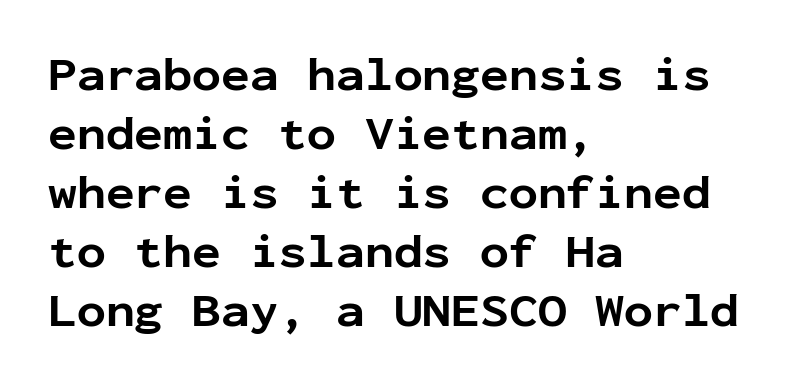
The image shows 48 px bold sans-serif type, upright, monospaced; set left-aligned, line spacing 1.23x, normal letter spacing, not underlined; low stroke contrast and a medium x-height.
